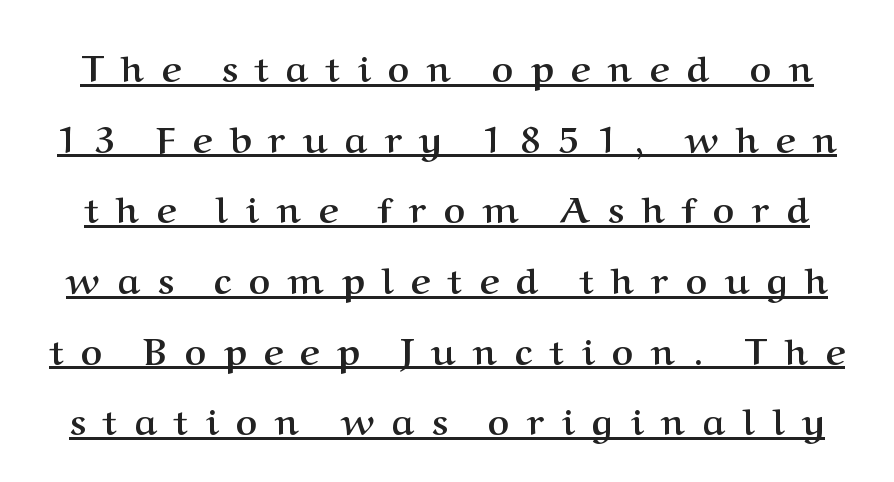
{"serif": "yes", "italic": "no", "bold": "yes", "weight": "semibold", "width": "normal", "stroke_contrast": "medium", "x_height": "medium", "monospaced": "no", "underline": "yes", "line_spacing": "loose", "line_spacing_ratio": 1.91, "letter_spacing": "wide", "letter_spacing_em": 0.48, "glyph_px": 37}
